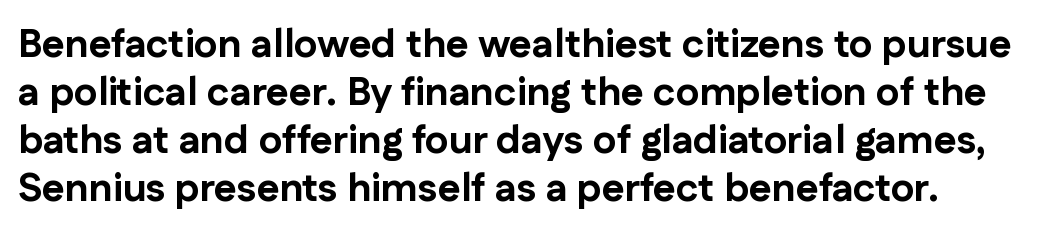
The image shows 39 px bold sans-serif type, upright; set line spacing 1.23x, normal letter spacing, not underlined; low stroke contrast and a medium x-height.
